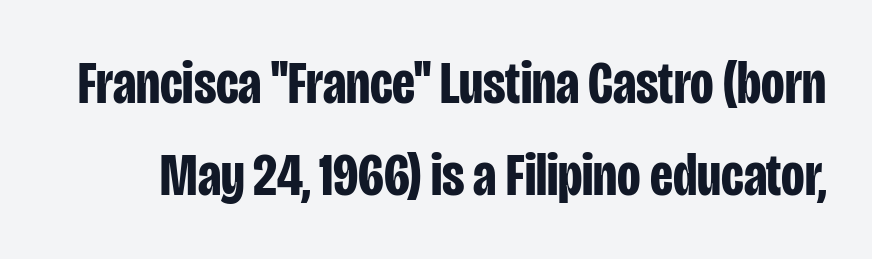
The image shows 61 px bold, condensed sans-serif type, upright; set normal line spacing (1.51x), normal letter spacing, not underlined; low stroke contrast and a large x-height.
